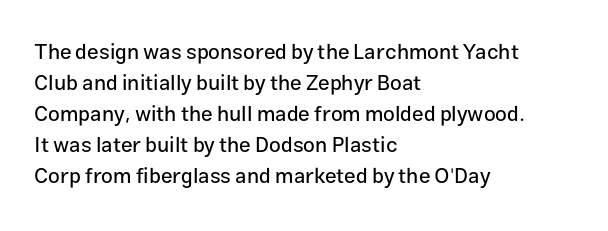
The image shows 21 px text type, upright; set left-aligned, normal line spacing (1.48x), normal letter spacing, not underlined.
